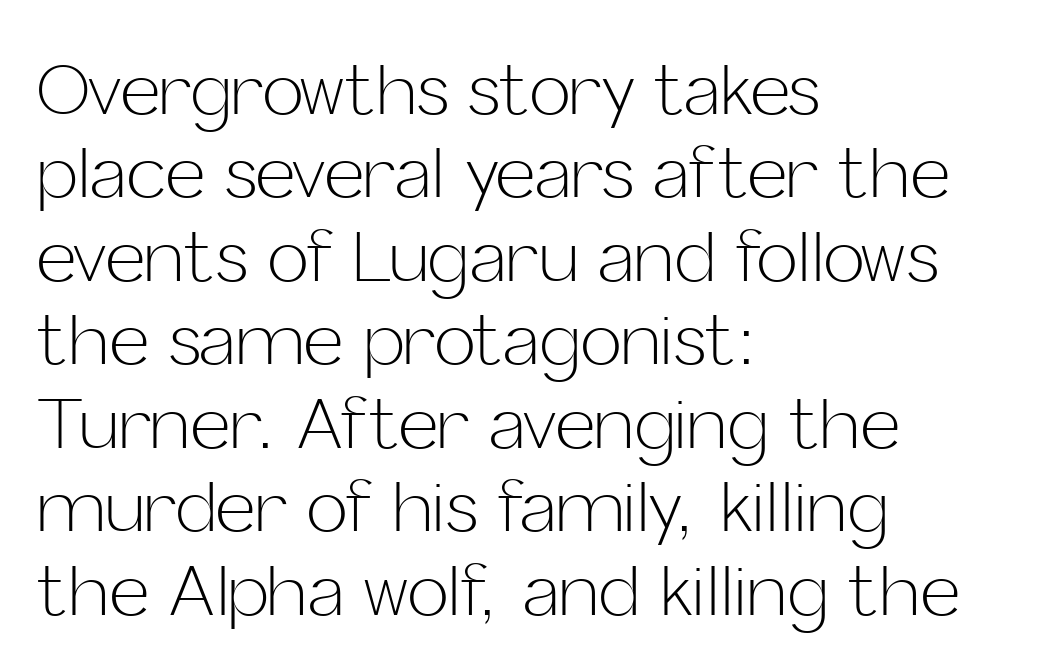
The image shows 69 px light sans-serif type, upright; set left-aligned, line spacing 1.21x, normal letter spacing, not underlined; low stroke contrast and a medium x-height.
